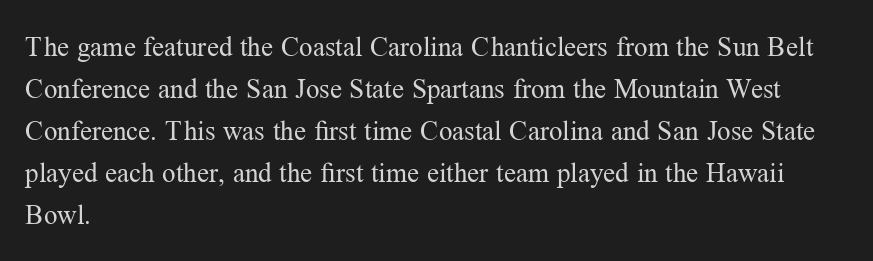
{"italic": "no", "bold": "no", "underline": "no", "align": "left", "line_spacing": "normal", "line_spacing_ratio": 1.56, "letter_spacing": "normal", "letter_spacing_em": 0.0, "glyph_px": 27}
